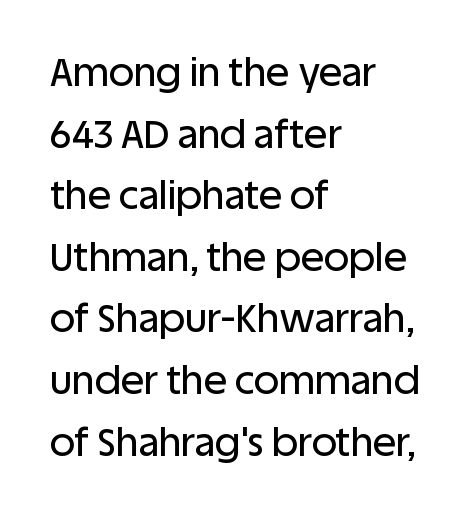
{"serif": "no", "italic": "no", "width": "normal", "stroke_contrast": "low", "x_height": "large", "monospaced": "no", "underline": "no", "align": "left", "line_spacing": "normal", "line_spacing_ratio": 1.58, "letter_spacing": "normal", "letter_spacing_em": 0.0, "glyph_px": 39}
